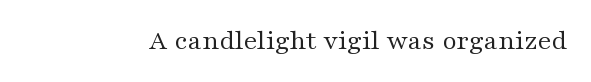
{"serif": "yes", "italic": "no", "bold": "no", "weight": "regular", "width": "wide", "stroke_contrast": "medium", "x_height": "medium", "monospaced": "no", "underline": "no", "letter_spacing": "normal", "letter_spacing_em": 0.0, "glyph_px": 28}
